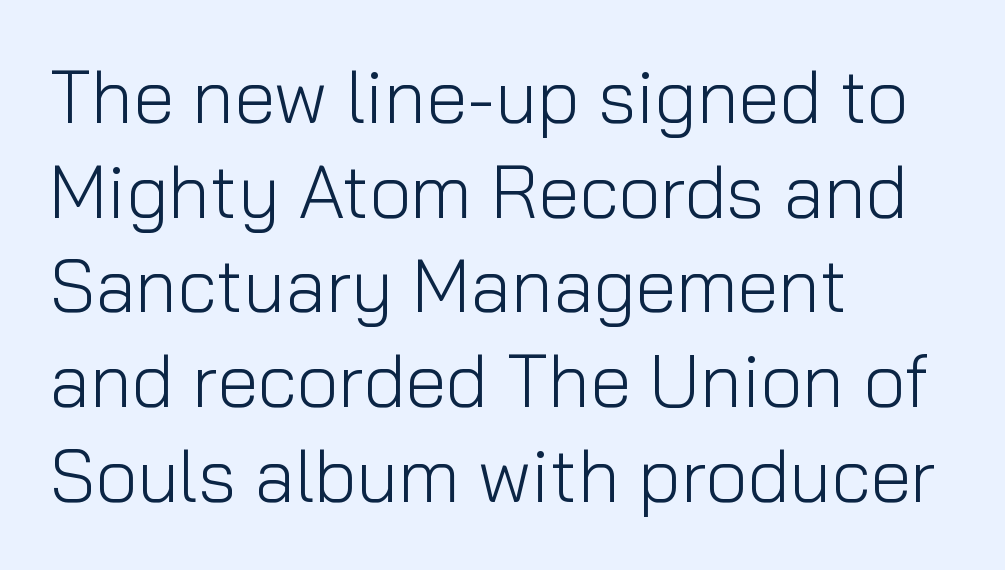
A typesetter would call this leading conventional body-copy spacing. Are there feet on the stems? There aren't — it's a sans. Is this a fixed-width face? No — the glyphs have proportional, varying widths. No chunkiness to these letters — they're not bold. The typesetter chose a ragged-right arrangement here. This rendering leaves character spacing at its baseline value.
